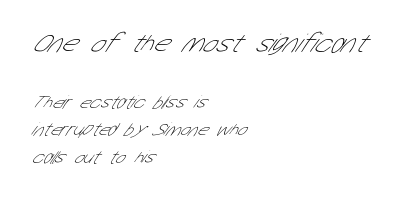
Summary of vertical rhythm: regular, with standard interline spacing. Ink coverage per letter is moderate at most. Is the letter spacing exaggerated? No — it looks like the ordinary default. The letters in the upper block stand taller than those in the block below.
